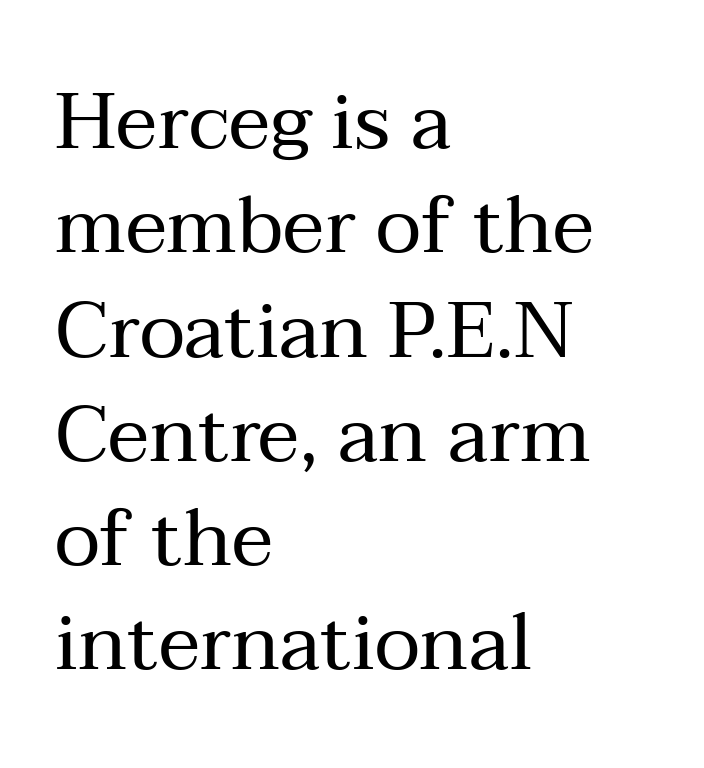
No heavy texture on the line: the type isn't bold. Each letter keeps its own natural width here, so spacing adapts to shape. The type family on display is of the serif kind. The rag falls on the right side of this text block.
